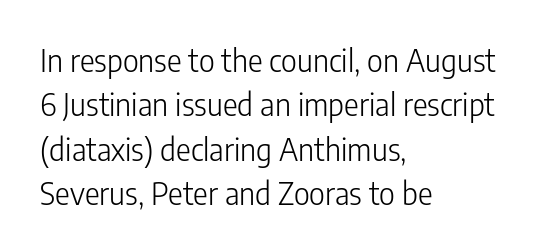
{"serif": "no", "italic": "no", "bold": "no", "weight": "light", "width": "condensed", "stroke_contrast": "low", "x_height": "medium", "monospaced": "no", "underline": "no", "align": "left", "line_spacing": "normal", "line_spacing_ratio": 1.43, "letter_spacing": "normal", "letter_spacing_em": 0.0, "glyph_px": 31}
